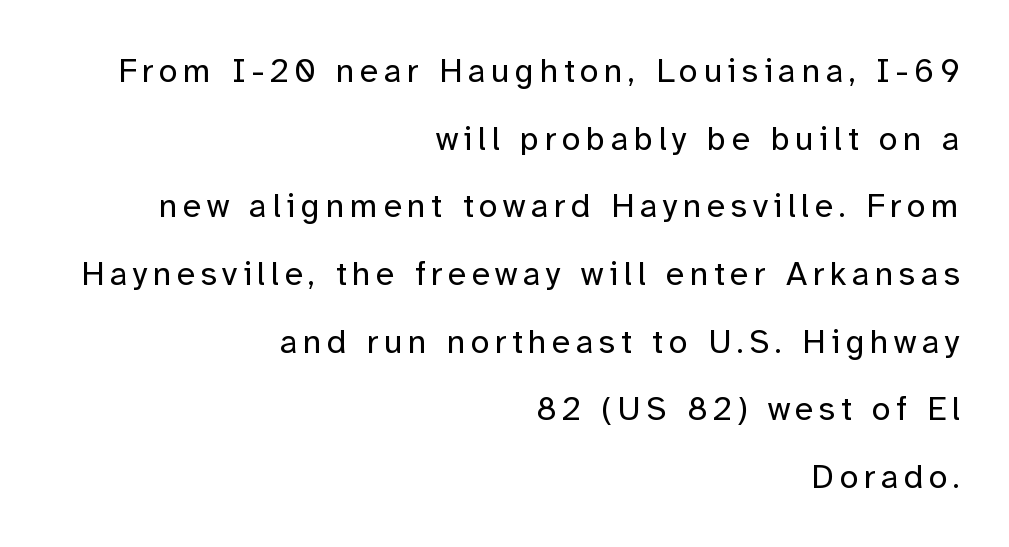
Q: Is the text bold? A: No.
Q: Is the text italic (slanted)? A: No, it is upright.
Q: Is the typeface a serif or a sans-serif typeface? A: Sans-serif.
Q: Is the text underlined? A: No.
Q: How is the paragraph aligned? A: Right-aligned.
Q: Is the spacing between lines tight, normal or loose? A: Loose.
Q: Width (condensed, normal, or wide)? A: Normal.
Q: Stroke contrast? A: Low.
Q: x-height? A: Medium.
Q: Monospaced? A: No.
